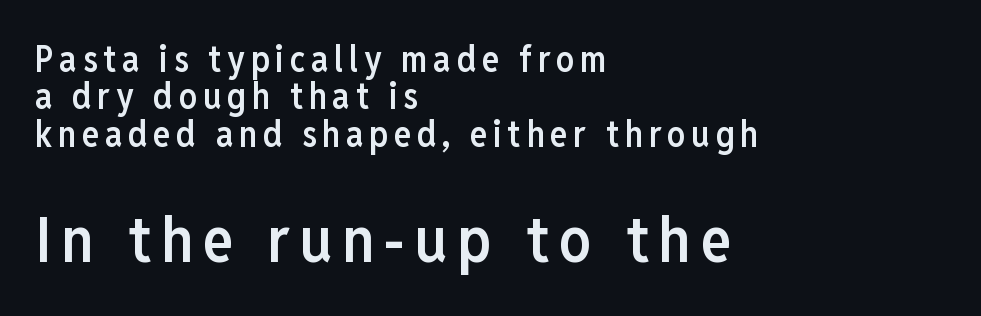
A roman cut, with each character standing at attention. Note the varied advance widths — an 'i' is clearly narrower than an 'm'. The designer went with a sans here, leaving each stem footless. The block sitting lower on the canvas is the one with enlarged characters.
